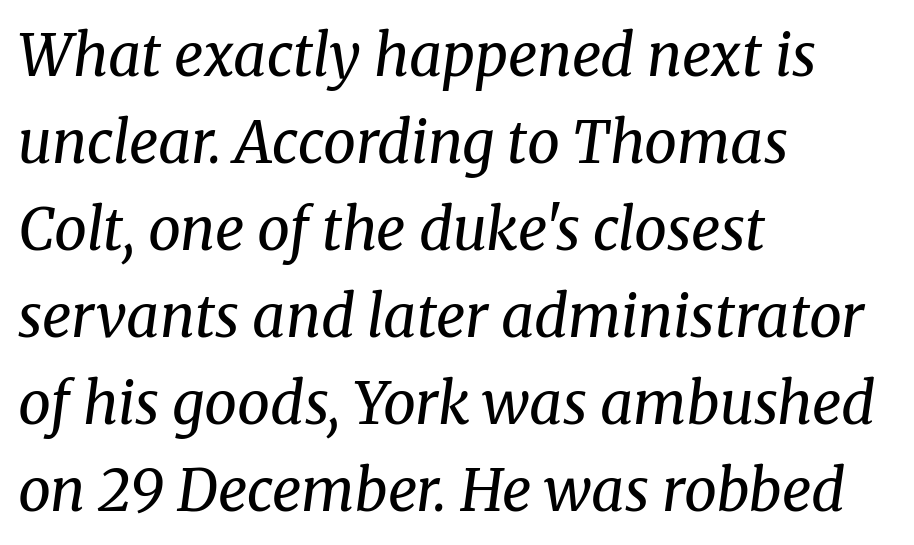
Words appear dense and cohesive because spacing is normal. The typesetting does not lean heavy: it is not bold. Plain, unruled lines of type. Reading down the column, the eye jumps a familiar distance to each next line. The type family on display is of the serif kind. Proportional: the letters do not fall into vertical columns.
